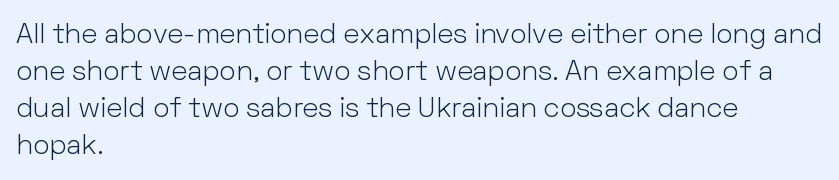
The image shows 28 px light sans-serif type, upright; set left-aligned, normal line spacing (1.32x), normal letter spacing, not underlined; low stroke contrast and a medium x-height.
